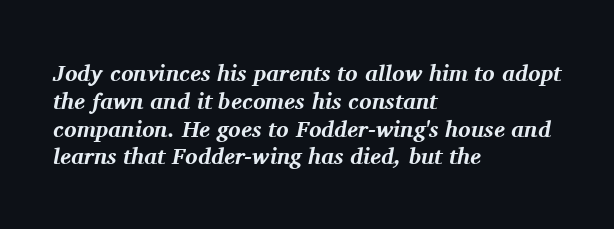
{"italic": "yes", "lean": "right", "slant_degrees": 11, "bold": "yes", "underline": "no", "align": "left", "line_spacing_ratio": 1.21, "letter_spacing": "normal", "letter_spacing_em": 0.0, "glyph_px": 23}
